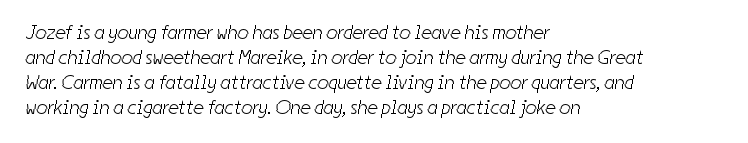
Q: Is the text bold? A: No.
Q: Is the text underlined? A: No.
Q: How is the paragraph aligned? A: Left-aligned.
Q: Is the spacing between letters normal or unusually wide? A: Normal.
Q: Is the spacing between lines tight, normal or loose? A: Normal.
